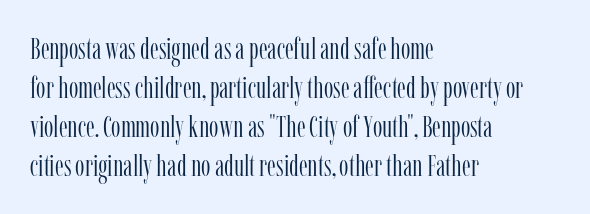
The image shows 30 px light, condensed serif type, upright; set left-aligned, normal line spacing (1.3x), normal letter spacing, not underlined; low stroke contrast and a medium x-height.
